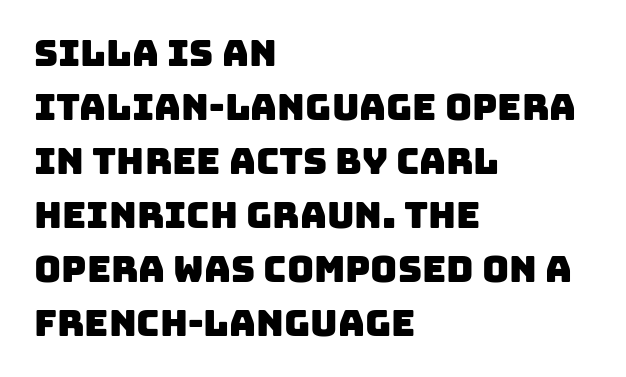
{"serif": "no", "width": "normal", "stroke_contrast": "low", "x_height": "large", "monospaced": "no", "underline": "no", "align": "left", "line_spacing": "normal", "line_spacing_ratio": 1.46, "letter_spacing": "normal", "letter_spacing_em": 0.0, "glyph_px": 37}
